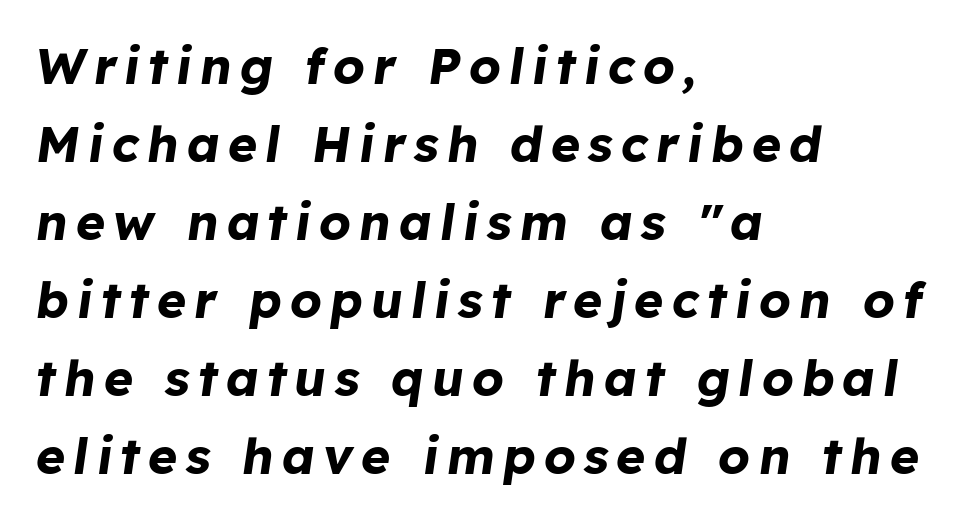
The image shows 50 px bold type, italic (leaning right); set left-aligned, normal line spacing (1.56x), not underlined; low stroke contrast and a medium x-height.
